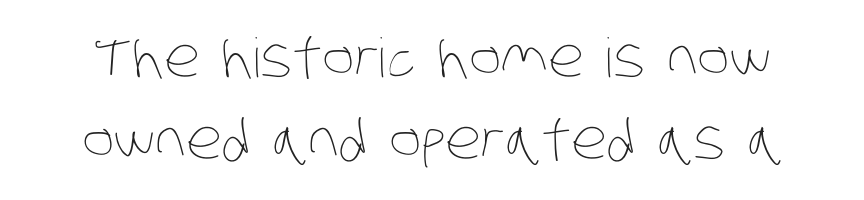
The specimen omits any rule beneath the text block's lines. Honestly, the letter spacing is just normal — you wouldn't notice it. Spacing verdict: proportional, widths tailored to each character. Does the leading feel generous? No, just average. Each stroke keeps to a modest, everyday thickness or less.
